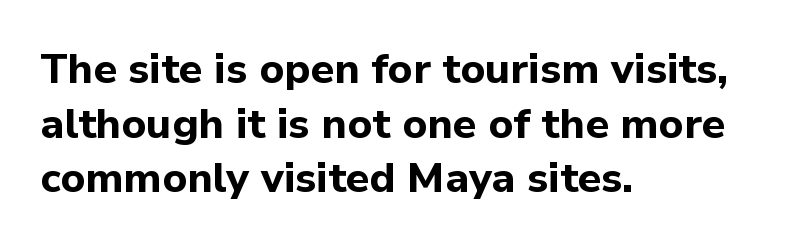
Looks like regular typesetting: each glyph gets only the width it needs. You could call the tracking neutral — neither tight nor loose. Chunky letters — that's bold for sure. The paragraph shown leans on its left margin. Whoever set this chose a conventional vertical rhythm. Regarding serifs, this sample does without them.
